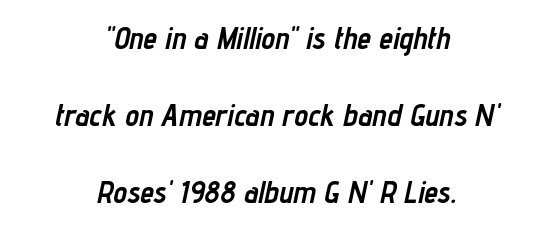
The image shows 31 px semibold, condensed type, italic (leaning right); set centered, loose line spacing (2.48x), normal letter spacing, not underlined; low stroke contrast and a medium x-height.
